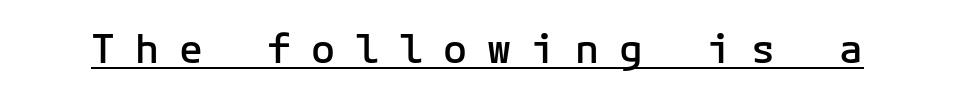
The image shows 40 px semibold sans-serif type, upright, monospaced; set unusually wide letter spacing (+0.5 em), underlined; low stroke contrast and a medium x-height.
